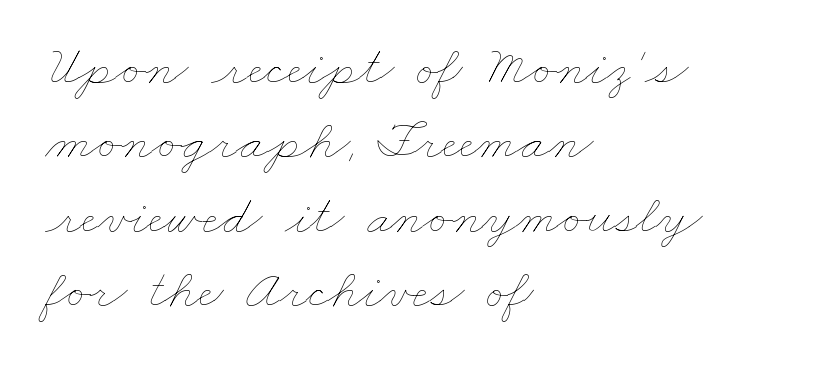
The image shows 56 px thin, wide type; set left-aligned, normal line spacing (1.33x), normal letter spacing, not underlined; low stroke contrast and a small x-height.
